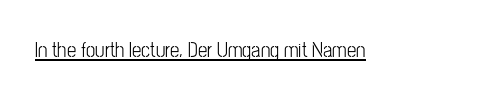
Q: Is the text bold? A: No.
Q: Is the text italic (slanted)? A: No, it is upright.
Q: Is the text underlined? A: Yes.
Q: Is the spacing between letters normal or unusually wide? A: Normal.
